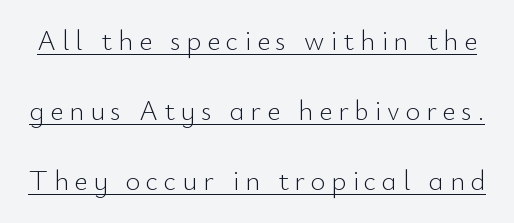
The image shows 28 px light sans-serif type, upright; set loose line spacing (2.5x), unusually wide letter spacing (+0.21 em), underlined; low stroke contrast and a small x-height.
